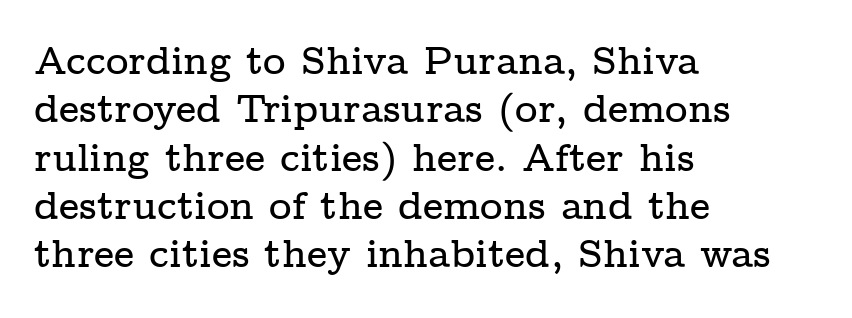
{"serif": "yes", "italic": "no", "width": "wide", "stroke_contrast": "low", "x_height": "medium", "monospaced": "no", "underline": "no", "align": "left", "line_spacing_ratio": 1.24, "letter_spacing": "normal", "letter_spacing_em": 0.0, "glyph_px": 39}
